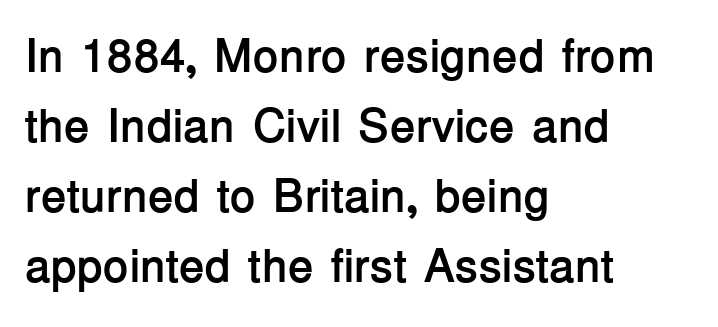
Q: Is the text bold? A: Yes.
Q: Is the text italic (slanted)? A: No, it is upright.
Q: Is the typeface a serif or a sans-serif typeface? A: Sans-serif.
Q: Is the text underlined? A: No.
Q: How is the paragraph aligned? A: Left-aligned.
Q: Is the spacing between letters normal or unusually wide? A: Normal.
Q: Is the spacing between lines tight, normal or loose? A: Normal.
Q: Width (condensed, normal, or wide)? A: Normal.
Q: Stroke contrast? A: Low.
Q: x-height? A: Medium.
Q: Monospaced? A: No.
